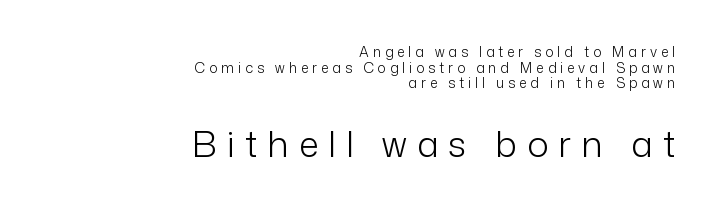
The image shows 36 px light sans-serif type, upright; set right-aligned, tight line spacing (1.12x), unusually wide letter spacing (+0.28 em), not underlined; the second (bottom) block is 2.57x larger; low stroke contrast and a medium x-height.
